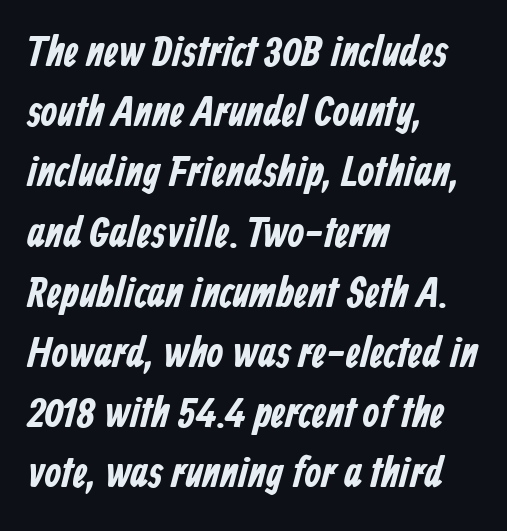
Q: Is the text bold? A: Yes.
Q: Is the typeface a serif or a sans-serif typeface? A: Sans-serif.
Q: Is the text underlined? A: No.
Q: How is the paragraph aligned? A: Left-aligned.
Q: Is the spacing between letters normal or unusually wide? A: Normal.
Q: Is the spacing between lines tight, normal or loose? A: Normal.
Q: Width (condensed, normal, or wide)? A: Condensed.
Q: Stroke contrast? A: Low.
Q: x-height? A: Medium.
Q: Monospaced? A: No.
